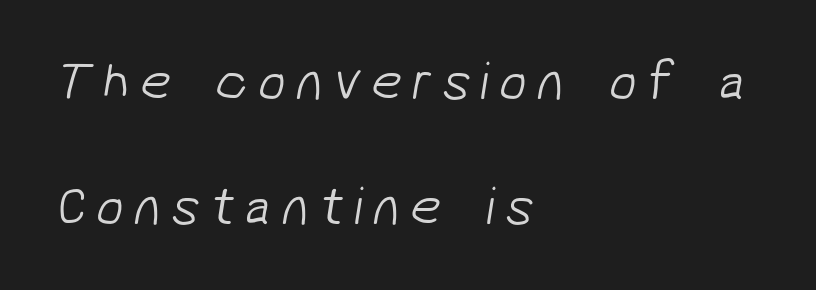
This sample has the flowing, uneven cadence of proportional lettering. The font is comparable to plain body text, perhaps lighter. Each row of text sits above clean, open space. The lines in this sample share a left origin and differ only in where they stop.
